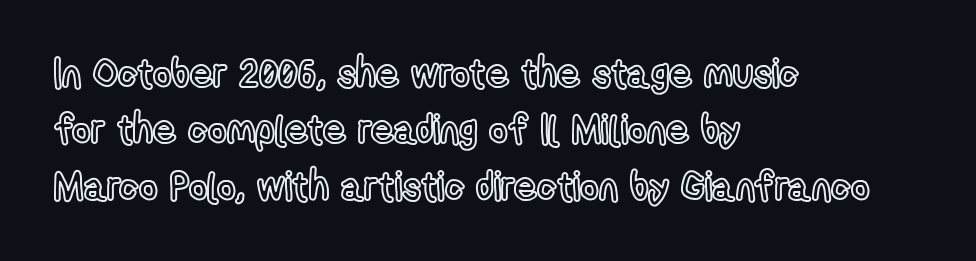
The passage shown is not underscored anywhere. Whoever set this chose a conventional vertical rhythm. Character widths vary here, with narrow letters taking less room than wide ones. The type is set solid horizontally, with unmodified tracking. The type sits square on the baseline with zero lean. This sample is left-justified, so line endings fall wherever the words run out.
